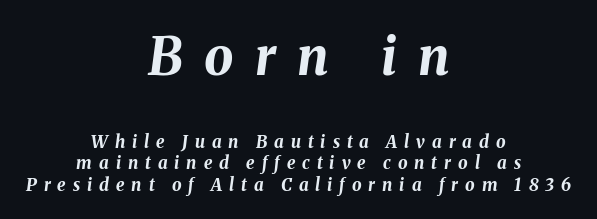
The image shows 52 px bold type, italic (leaning right); set centered, normal line spacing (1.27x), unusually wide letter spacing (+0.41 em), not underlined; the first (top) block is 3.06x larger; medium stroke contrast and a medium x-height.
